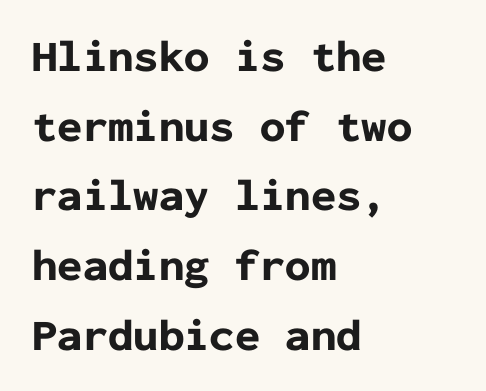
{"serif": "no", "italic": "no", "bold": "yes", "weight": "bold", "width": "normal", "stroke_contrast": "low", "x_height": "medium", "monospaced": "yes", "underline": "no", "align": "left", "line_spacing": "normal", "line_spacing_ratio": 1.55, "letter_spacing": "normal", "letter_spacing_em": 0.0, "glyph_px": 45}
